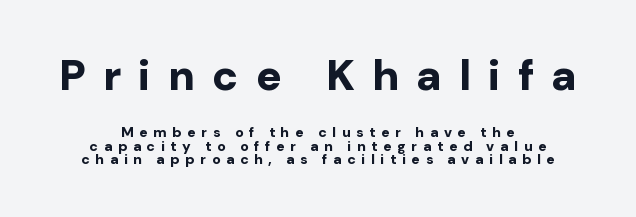
{"serif": "no", "italic": "no", "bold": "yes", "weight": "bold", "width": "normal", "stroke_contrast": "low", "x_height": "medium", "monospaced": "no", "underline": "no", "align": "center", "line_spacing": "tight", "line_spacing_ratio": 0.97, "letter_spacing": "wide", "letter_spacing_em": 0.4, "larger_block": "first", "size_ratio": 3.07, "glyph_px": 43}
